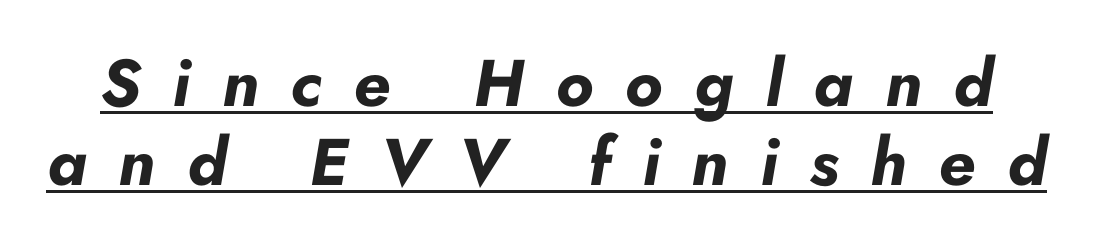
The image shows 66 px bold type, italic (leaning right); set line spacing 1.2x, unusually wide letter spacing (+0.48 em), underlined; low stroke contrast and a small x-height.
